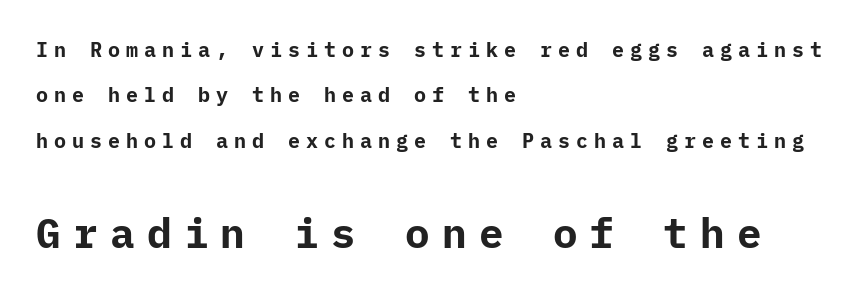
Q: Is the text bold? A: Yes.
Q: Is the text italic (slanted)? A: No, it is upright.
Q: Is the typeface a serif or a sans-serif typeface? A: Sans-serif.
Q: Is the text underlined? A: No.
Q: How is the paragraph aligned? A: Left-aligned.
Q: Is the spacing between letters normal or unusually wide? A: Unusually wide.
Q: Is the spacing between lines tight, normal or loose? A: Loose.
Q: Which block of text is set in a larger size, the first (top) or the second (bottom)? A: The second (bottom) one.
Q: Width (condensed, normal, or wide)? A: Normal.
Q: Stroke contrast? A: Low.
Q: x-height? A: Medium.
